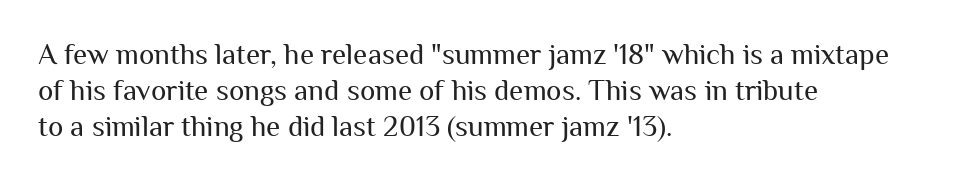
Are there feet on the stems? There aren't — it's a sans. The rendering anchors every line to the left-hand side. Whoever set this chose a conventional vertical rhythm. Letters have the restrained weight of plain body copy at most. Do the characters align in a grid? No, the font is proportional. The letters stand straight up with perfectly vertical stems.
